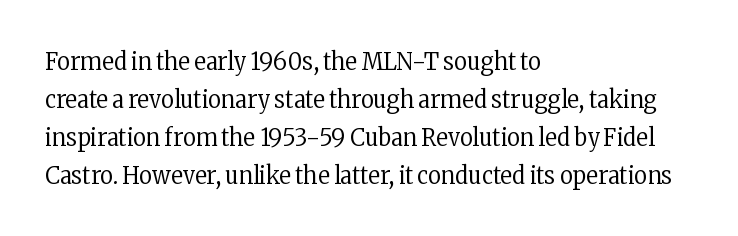
The image shows 25 px text type, upright; set left-aligned, normal line spacing (1.52x), normal letter spacing, not underlined.
